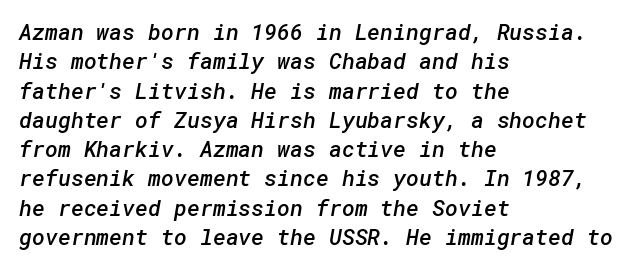
{"bold": "semi", "underline": "no", "align": "left", "line_spacing": "normal", "line_spacing_ratio": 1.33, "letter_spacing": "normal", "letter_spacing_em": 0.0, "glyph_px": 22}
